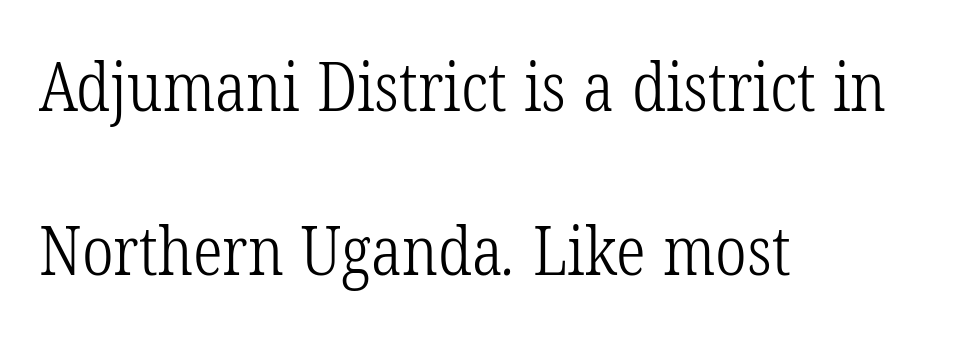
Q: Is the text bold? A: No.
Q: Is the typeface a serif or a sans-serif typeface? A: Serif.
Q: Is the text underlined? A: No.
Q: How is the paragraph aligned? A: Left-aligned.
Q: Is the spacing between letters normal or unusually wide? A: Normal.
Q: Is the spacing between lines tight, normal or loose? A: Loose.
Q: Width (condensed, normal, or wide)? A: Condensed.
Q: Stroke contrast? A: Low.
Q: x-height? A: Medium.
Q: Monospaced? A: No.
